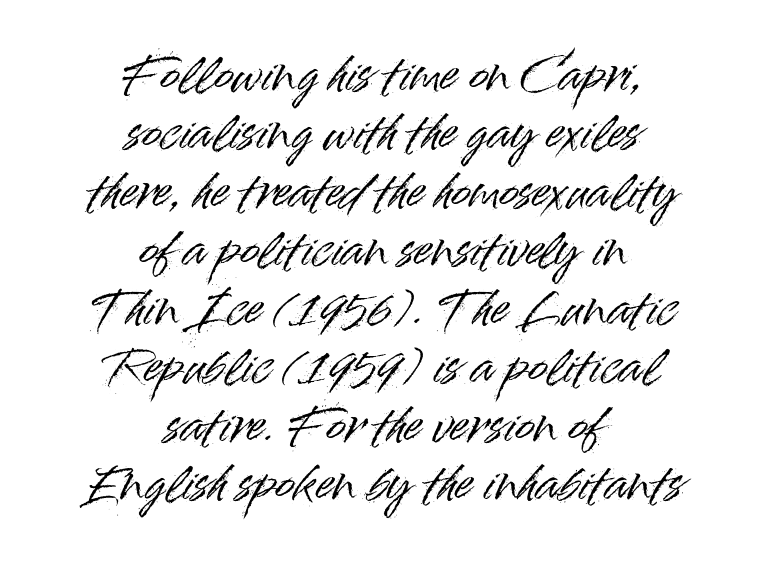
{"serif": "no", "width": "normal", "stroke_contrast": "high", "x_height": "small", "monospaced": "no", "underline": "no", "align": "center", "line_spacing": "normal", "line_spacing_ratio": 1.27, "letter_spacing": "normal", "letter_spacing_em": 0.0, "glyph_px": 46}
